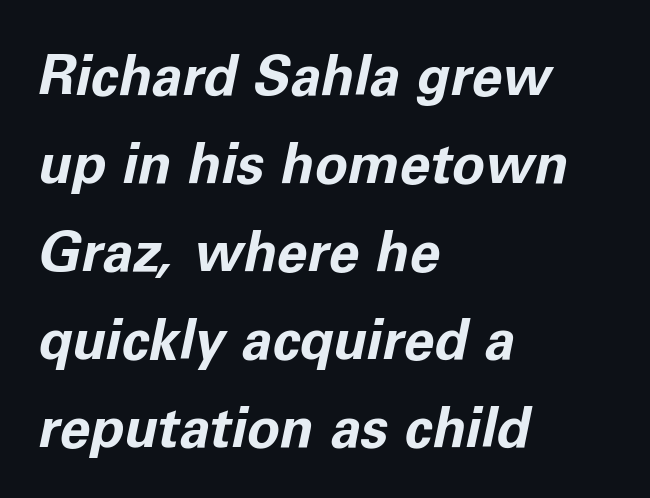
Think of a printed novel: that variable character pitch is what you see here. Only glyphs here, with clear space below each row. In terms of posture, this sample is oblique. The passage shown has conventional tracking throughout. I'd describe the lettering as bold — thick and assertive.
